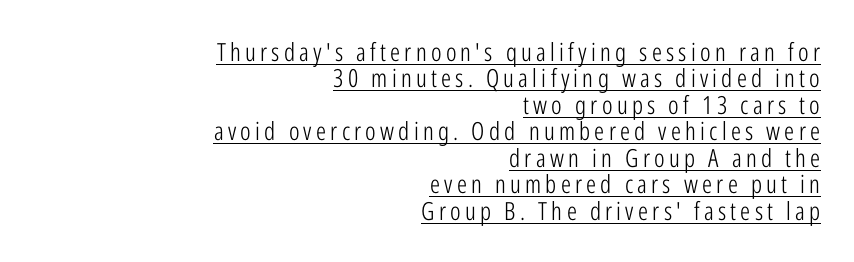
{"italic": "no", "bold": "no", "underline": "yes", "align": "right", "line_spacing": "tight", "line_spacing_ratio": 1.06, "glyph_px": 25}
